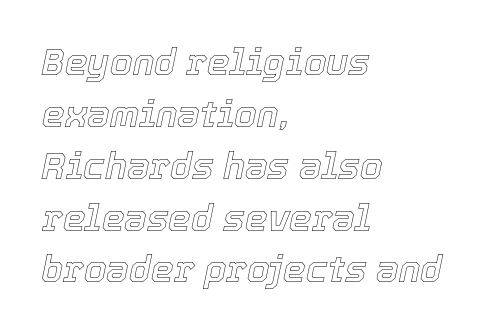
{"italic": "yes", "lean": "right", "slant_degrees": 12, "width": "normal", "x_height": "medium", "monospaced": "no", "underline": "no", "align": "left", "line_spacing": "normal", "line_spacing_ratio": 1.44, "letter_spacing": "normal", "letter_spacing_em": 0.0, "glyph_px": 36}
